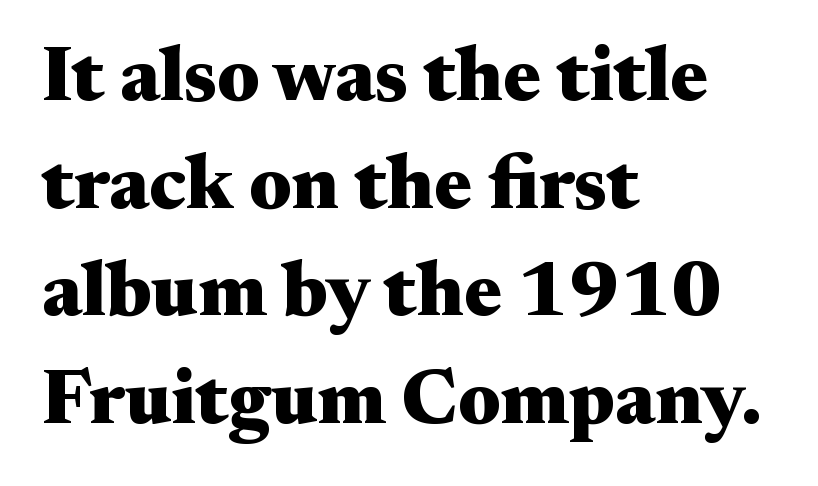
Q: Is the text bold? A: Yes.
Q: Is the text italic (slanted)? A: No, it is upright.
Q: Is the typeface a serif or a sans-serif typeface? A: Serif.
Q: Is the text underlined? A: No.
Q: How is the paragraph aligned? A: Left-aligned.
Q: Is the spacing between letters normal or unusually wide? A: Normal.
Q: Is the spacing between lines tight, normal or loose? A: Normal.
Q: Width (condensed, normal, or wide)? A: Wide.
Q: Stroke contrast? A: Medium.
Q: x-height? A: Small.
Q: Monospaced? A: No.
